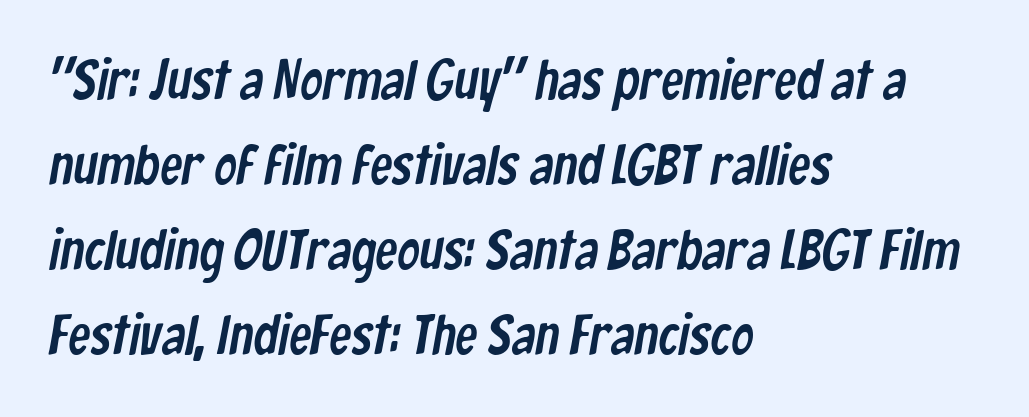
{"serif": "no", "width": "condensed", "stroke_contrast": "low", "x_height": "medium", "monospaced": "no", "underline": "no", "align": "left", "line_spacing": "normal", "line_spacing_ratio": 1.52, "letter_spacing": "normal", "letter_spacing_em": 0.0, "glyph_px": 56}
